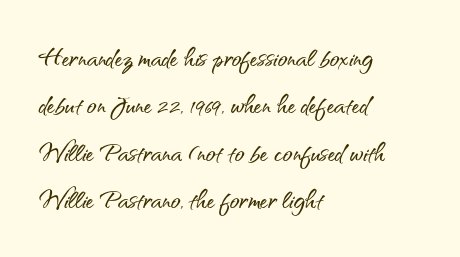
{"serif": "no", "width": "normal", "stroke_contrast": "medium", "x_height": "small", "monospaced": "no", "underline": "no", "align": "left", "line_spacing": "normal", "line_spacing_ratio": 1.48, "letter_spacing": "normal", "letter_spacing_em": 0.0, "glyph_px": 32}
